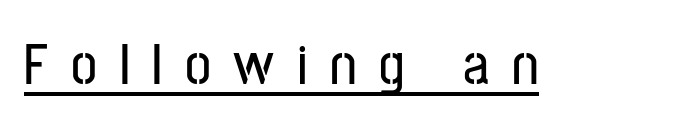
The font's upright variant was chosen for this text. Letter spacing: wide. No feet cap the strokes, marking this as sans-serif type. Each letter keeps its own natural width here, so spacing adapts to shape.
